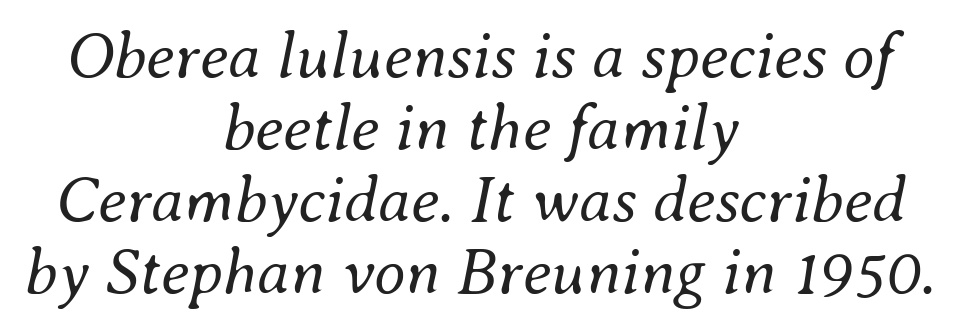
Italic: yes, the glyphs are oblique. The font sits on the lighter half of the weight spectrum, regular included. One-word summary of the alignment: center. If you measured baseline to baseline, you'd find a short distance. The passage shown has conventional tracking throughout. Each letter keeps its own natural width here, so spacing adapts to shape.
